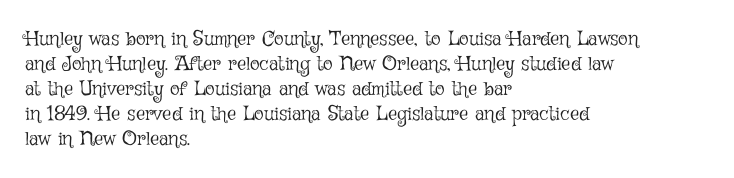
Underline: absent. These glyphs show unthickened strokes, regular width or finer. The leading is moderate, giving the passage an even texture. Upright lettering throughout.
